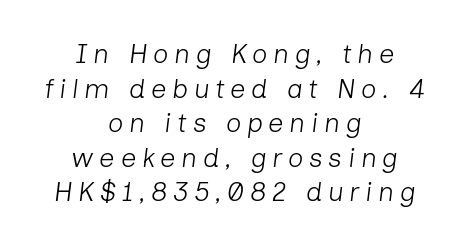
{"italic": "yes", "lean": "right", "slant_degrees": 7, "bold": "no", "underline": "no", "align": "center", "line_spacing": "normal", "line_spacing_ratio": 1.28, "letter_spacing": "wide", "letter_spacing_em": 0.21, "glyph_px": 27}
